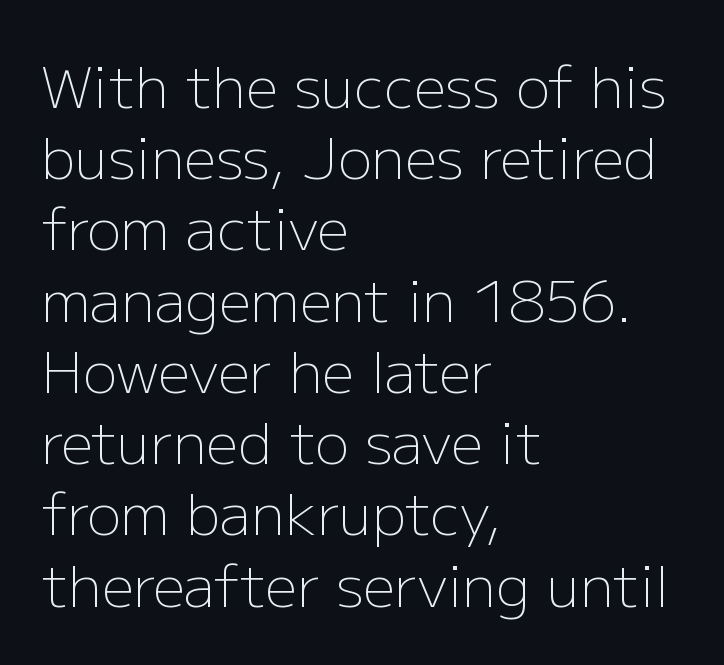
{"serif": "no", "italic": "no", "bold": "no", "weight": "light", "width": "normal", "stroke_contrast": "low", "x_height": "medium", "monospaced": "no", "underline": "no", "align": "left", "line_spacing": "normal", "line_spacing_ratio": 1.25, "letter_spacing": "normal", "letter_spacing_em": 0.0, "glyph_px": 57}
